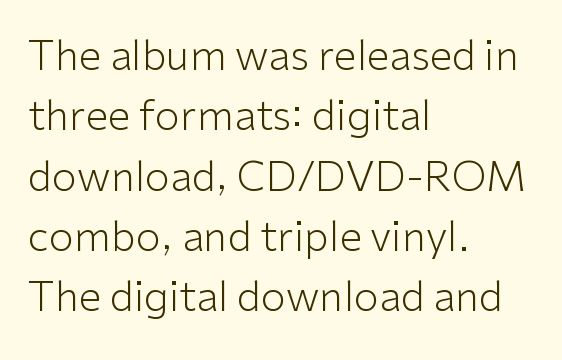
The image shows 41 px light sans-serif type, upright; set left-aligned, normal line spacing (1.47x), normal letter spacing, not underlined; low stroke contrast and a medium x-height.
